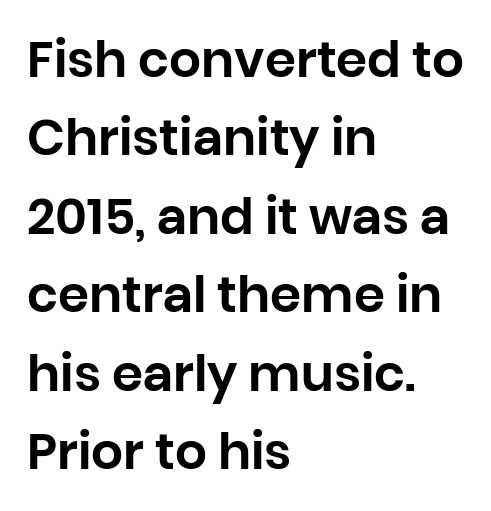
Q: Is the text italic (slanted)? A: No, it is upright.
Q: Is the typeface a serif or a sans-serif typeface? A: Sans-serif.
Q: Is the text underlined? A: No.
Q: How is the paragraph aligned? A: Left-aligned.
Q: Is the spacing between letters normal or unusually wide? A: Normal.
Q: Is the spacing between lines tight, normal or loose? A: Normal.
Q: Width (condensed, normal, or wide)? A: Normal.
Q: Stroke contrast? A: Low.
Q: x-height? A: Large.
Q: Monospaced? A: No.
